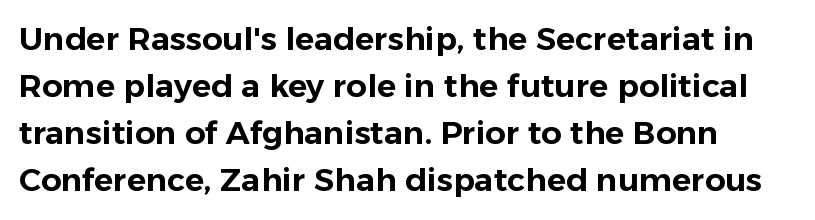
Does extra space separate the letters? No, they use regular spacing. It's the straight-up-and-down kind of type. This sample has the flowing, uneven cadence of proportional lettering. The rendering uses a moderate line-height, typical for paragraphs.
